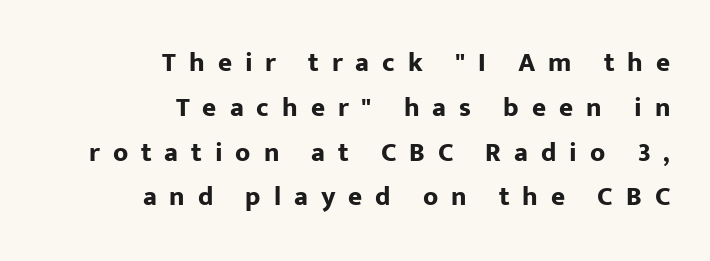
{"italic": "no", "bold": "yes", "underline": "no", "align": "right", "line_spacing": "normal", "line_spacing_ratio": 1.66, "letter_spacing": "wide", "letter_spacing_em": 0.48, "glyph_px": 27}
